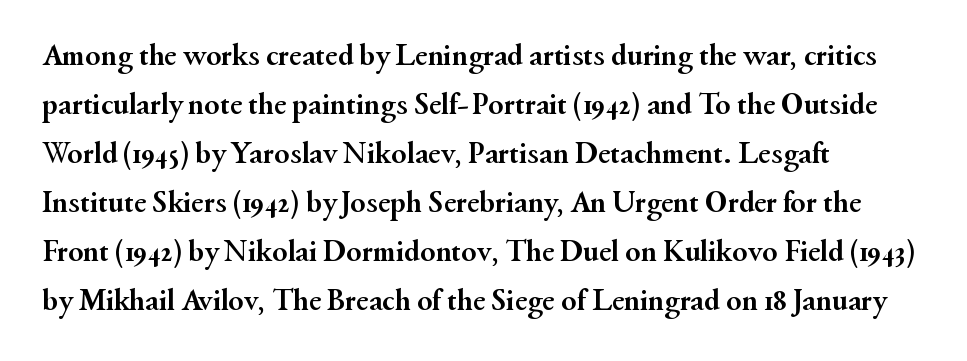
The image shows 31 px semibold serif type, upright; set left-aligned, normal line spacing (1.58x), normal letter spacing, not underlined; medium stroke contrast and a small x-height.
